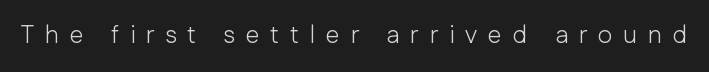
{"italic": "no", "bold": "no", "underline": "no", "letter_spacing": "wide", "letter_spacing_em": 0.43, "glyph_px": 25}
